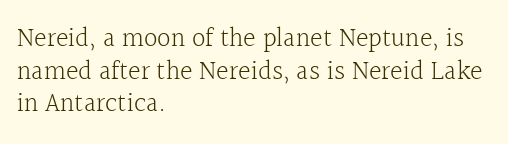
The image shows 27 px text type, upright; set left-aligned, line spacing 1.21x, normal letter spacing, not underlined.
